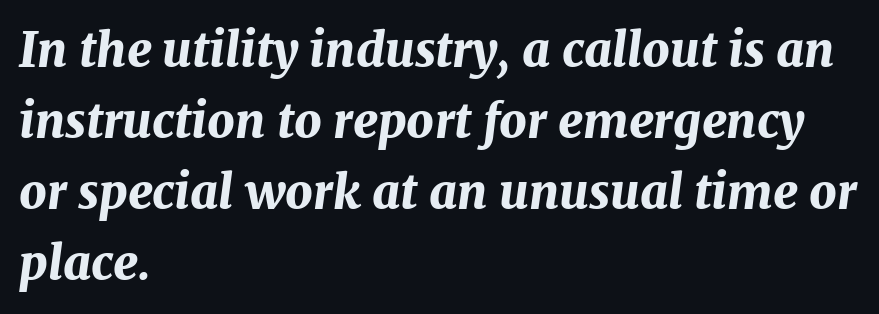
Q: Is the text bold? A: Yes.
Q: Is the text italic (slanted)? A: Yes, it leans right by about 7 degrees.
Q: Is the text underlined? A: No.
Q: How is the paragraph aligned? A: Left-aligned.
Q: Is the spacing between letters normal or unusually wide? A: Normal.
Q: Is the spacing between lines tight, normal or loose? A: Normal.
Q: Width (condensed, normal, or wide)? A: Normal.
Q: Stroke contrast? A: Medium.
Q: x-height? A: Medium.
Q: Monospaced? A: No.
